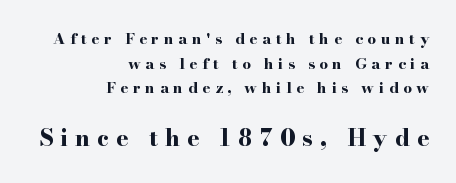
The image shows 23 px bold type, upright; set right-aligned, normal line spacing (1.65x), unusually wide letter spacing (+0.31 em), not underlined; the second (bottom) block is 1.53x larger.
